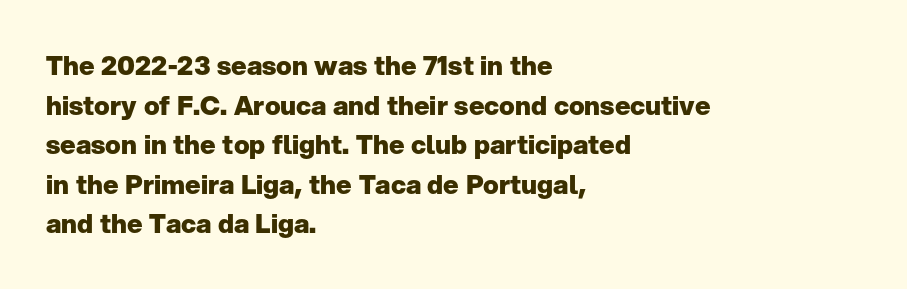
Line spacing here is normal. Words float on clear page, feet unadorned. Each glyph is drawn with heavy, bold strokes. There is no visible air inserted between adjacent glyphs. These lines are set flush left with a ragged right edge. This is roman type, the default non-slanted kind.
